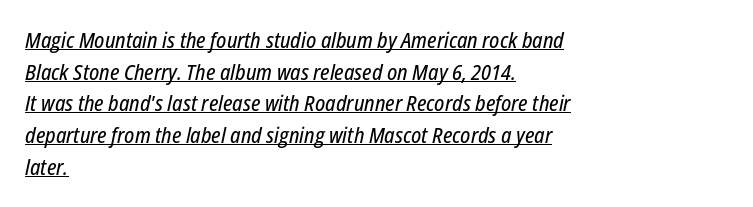
{"italic": "yes", "lean": "right", "slant_degrees": 12, "underline": "yes", "align": "left", "line_spacing": "normal", "line_spacing_ratio": 1.51, "letter_spacing": "normal", "letter_spacing_em": 0.0, "glyph_px": 21}
